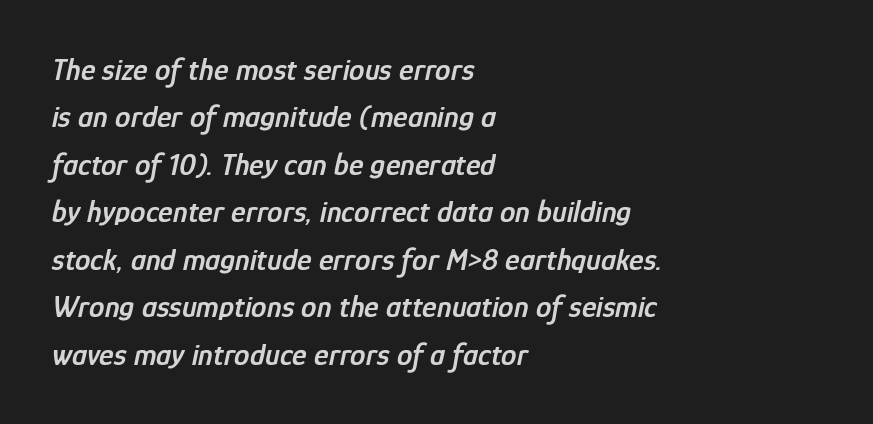
Horizontal bands of white between lines are of average thickness. Character widths vary here, with narrow letters taking less room than wide ones. The horizontal fit of the characters is conventional and even. Strokes here are thickened, but only to semibold level.
